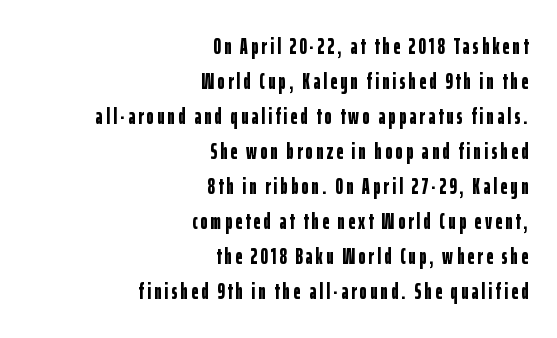
The image shows 22 px bold type, upright; set right-aligned, normal line spacing (1.59x), not underlined.
